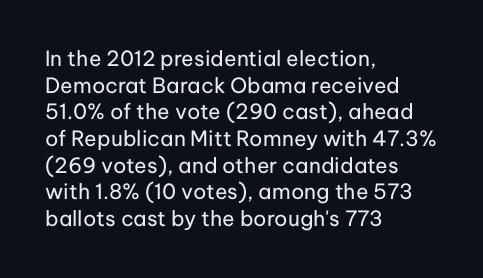
The image shows 21 px text type, upright; set left-aligned, normal line spacing (1.27x), normal letter spacing, not underlined.
